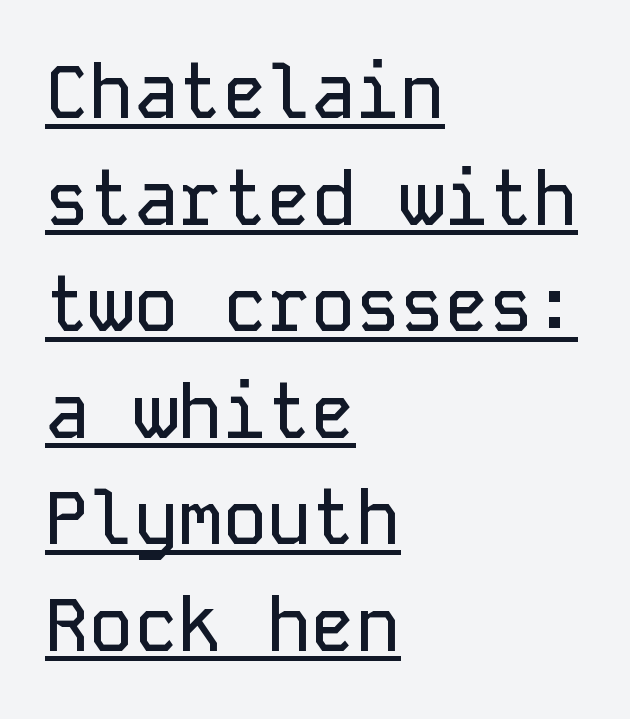
Q: Is the text italic (slanted)? A: No, it is upright.
Q: Is the typeface a serif or a sans-serif typeface? A: Sans-serif.
Q: Is the text underlined? A: Yes.
Q: How is the paragraph aligned? A: Left-aligned.
Q: Is the spacing between letters normal or unusually wide? A: Normal.
Q: Is the spacing between lines tight, normal or loose? A: Normal.
Q: Width (condensed, normal, or wide)? A: Normal.
Q: Stroke contrast? A: Low.
Q: x-height? A: Medium.
Q: Monospaced? A: Yes.
